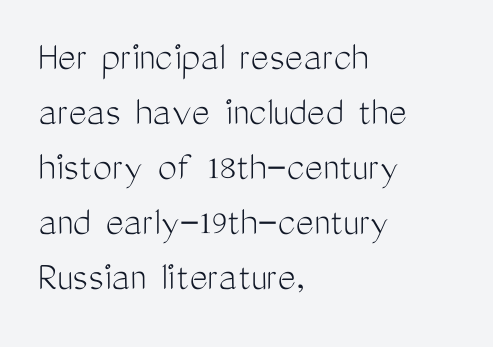
Quick note: underline off. The typeface chosen for these lines omits serifs. How are the letters spaced? Ordinarily, with no added tracking. Posture: vertical.
